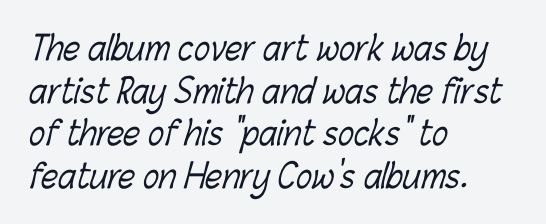
The rows are spaced the way most documents space them. A typesetter would call this proportional, since set widths differ per character. Line starts are locked; line ends wander. Tracking here is standard; glyphs follow each other at the usual distance.
